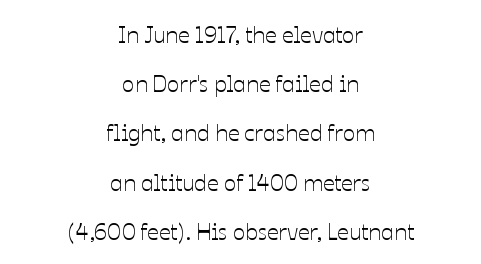
The image shows 23 px text type, upright; set centered, loose line spacing (2.14x), normal letter spacing, not underlined.
